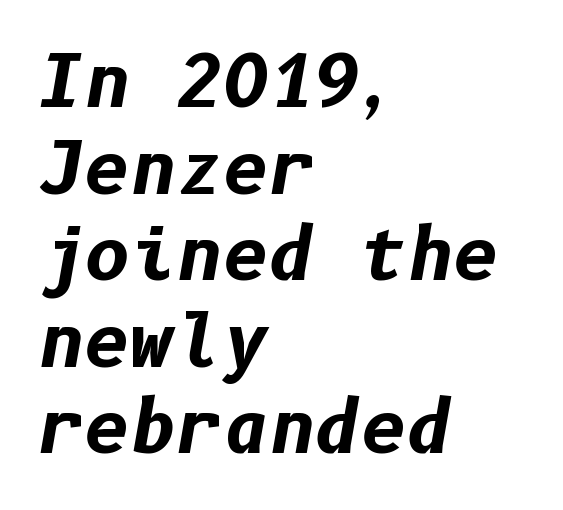
The image shows 71 px bold type, italic (leaning right); set left-aligned, line spacing 1.22x, normal letter spacing, not underlined; low stroke contrast and a medium x-height.
